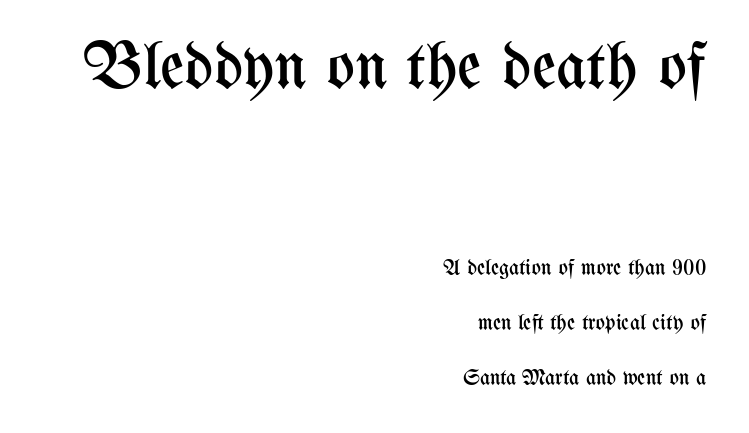
Students, note that the glyphs here touch the page at normal intervals. Underline: absent. Between these two stacked blocks, the higher one wins on size. The passage shown is typed in a proportional face where columns would drift. A quiet, ordinary-to-light weight characterises the typeface.
